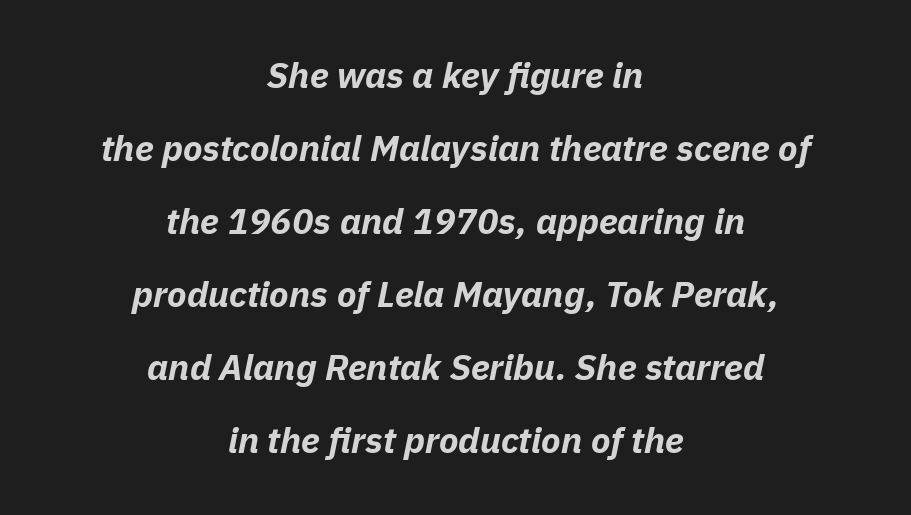
Q: Is the text bold? A: Yes.
Q: Is the text italic (slanted)? A: Yes, it leans right by about 11 degrees.
Q: Is the text underlined? A: No.
Q: How is the paragraph aligned? A: Centered.
Q: Is the spacing between letters normal or unusually wide? A: Normal.
Q: Is the spacing between lines tight, normal or loose? A: Loose.
Q: Width (condensed, normal, or wide)? A: Normal.
Q: Stroke contrast? A: Low.
Q: x-height? A: Medium.
Q: Monospaced? A: No.
